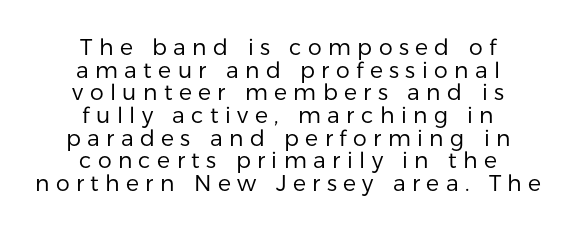
The image shows 22 px text type, upright; set centered, tight line spacing (1.03x), unusually wide letter spacing (+0.29 em), not underlined.
